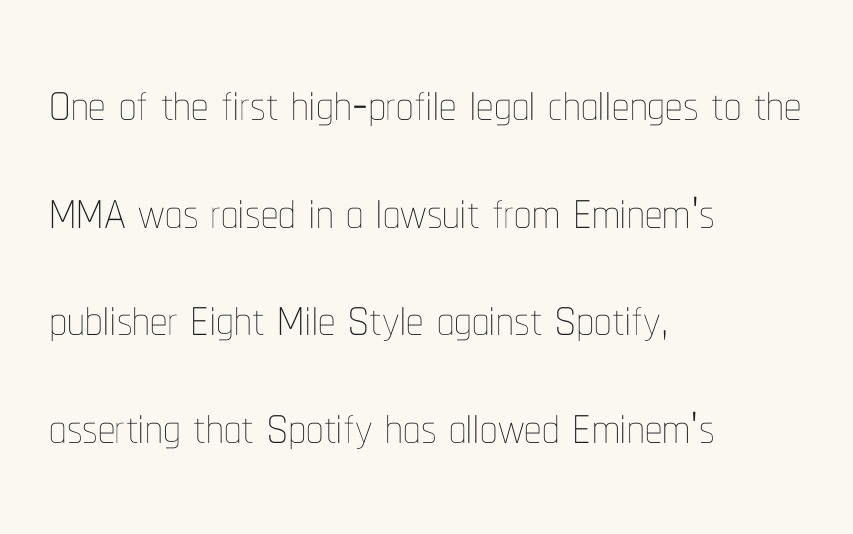
Q: Is the text bold? A: No.
Q: Is the text italic (slanted)? A: No, it is upright.
Q: Is the text underlined? A: No.
Q: How is the paragraph aligned? A: Left-aligned.
Q: Is the spacing between letters normal or unusually wide? A: Normal.
Q: Is the spacing between lines tight, normal or loose? A: Normal.
Q: Width (condensed, normal, or wide)? A: Condensed.
Q: Stroke contrast? A: Low.
Q: x-height? A: Medium.
Q: Monospaced? A: No.
